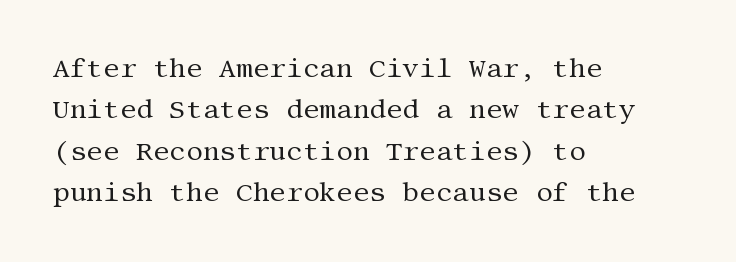
{"italic": "no", "bold": "no", "underline": "no", "align": "left", "line_spacing": "normal", "line_spacing_ratio": 1.59, "letter_spacing": "normal", "letter_spacing_em": 0.0, "glyph_px": 26}
